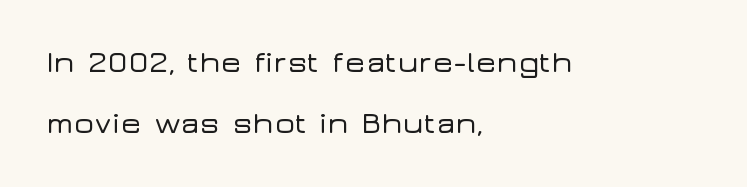
Q: Is the text italic (slanted)? A: No, it is upright.
Q: Is the typeface a serif or a sans-serif typeface? A: Sans-serif.
Q: Is the text underlined? A: No.
Q: How is the paragraph aligned? A: Left-aligned.
Q: Is the spacing between letters normal or unusually wide? A: Normal.
Q: Is the spacing between lines tight, normal or loose? A: Loose.
Q: Width (condensed, normal, or wide)? A: Wide.
Q: Stroke contrast? A: Low.
Q: x-height? A: Medium.
Q: Monospaced? A: No.
